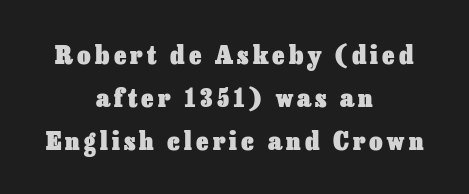
Q: Is the text bold? A: Yes.
Q: Is the text italic (slanted)? A: No, it is upright.
Q: Is the text underlined? A: No.
Q: How is the paragraph aligned? A: Centered.
Q: Is the spacing between lines tight, normal or loose? A: Normal.
